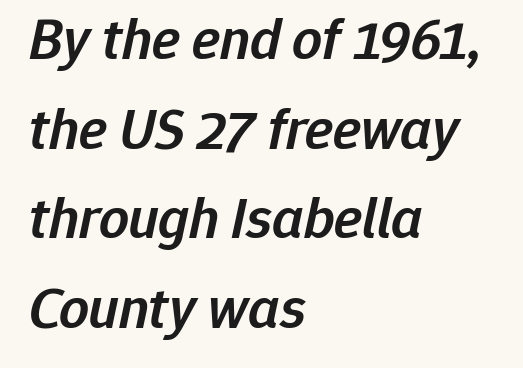
Q: Is the text bold? A: Semi-bold.
Q: Is the text italic (slanted)? A: Yes, it leans right by about 12 degrees.
Q: Is the text underlined? A: No.
Q: How is the paragraph aligned? A: Left-aligned.
Q: Is the spacing between letters normal or unusually wide? A: Normal.
Q: Is the spacing between lines tight, normal or loose? A: Normal.
Q: Width (condensed, normal, or wide)? A: Normal.
Q: Stroke contrast? A: Low.
Q: x-height? A: Medium.
Q: Monospaced? A: No.
